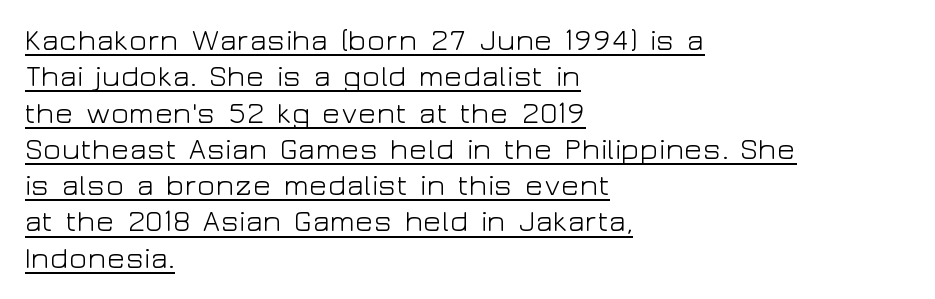
Q: Is the text bold? A: No.
Q: Is the text italic (slanted)? A: No, it is upright.
Q: Is the typeface a serif or a sans-serif typeface? A: Sans-serif.
Q: Is the text underlined? A: Yes.
Q: How is the paragraph aligned? A: Left-aligned.
Q: Is the spacing between letters normal or unusually wide? A: Normal.
Q: Width (condensed, normal, or wide)? A: Wide.
Q: Stroke contrast? A: Low.
Q: x-height? A: Medium.
Q: Monospaced? A: No.
